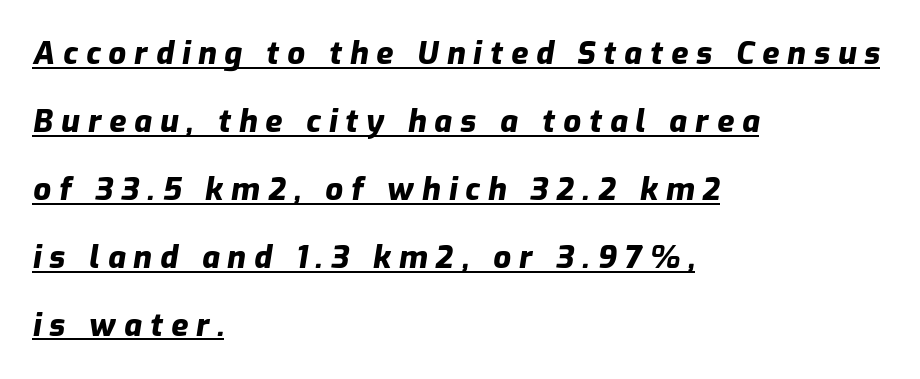
The image shows 31 px heavy type, italic (leaning right); set left-aligned, loose line spacing (2.19x), unusually wide letter spacing (+0.26 em), underlined; low stroke contrast and a medium x-height.
